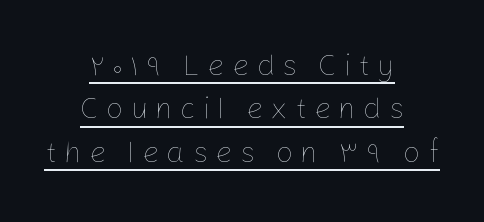
The image shows 30 px thin type, upright; set centered, normal line spacing (1.45x), unusually wide letter spacing (+0.24 em), underlined; low stroke contrast and a medium x-height.
